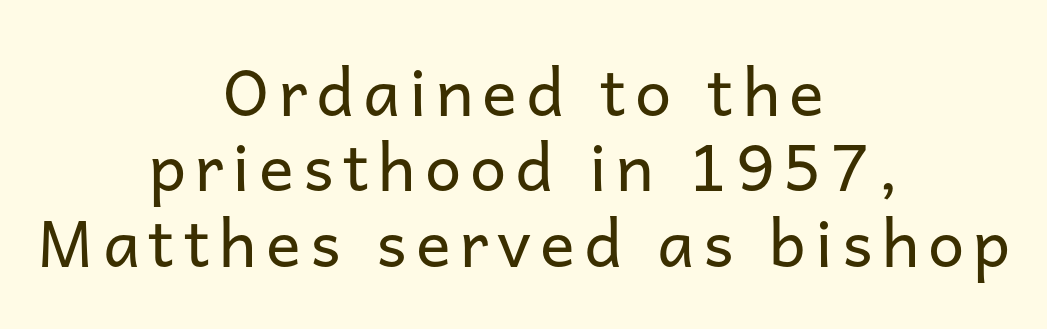
The image shows 65 px regular-weight sans-serif type, upright; set centered, line spacing 1.16x, not underlined; low stroke contrast and a medium x-height.
